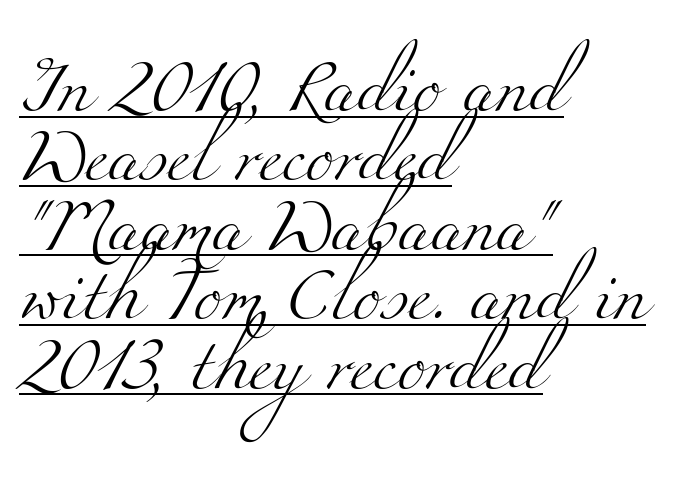
The image shows 53 px light, wide type; set left-aligned, normal line spacing (1.31x), normal letter spacing, underlined; medium stroke contrast and a small x-height.
